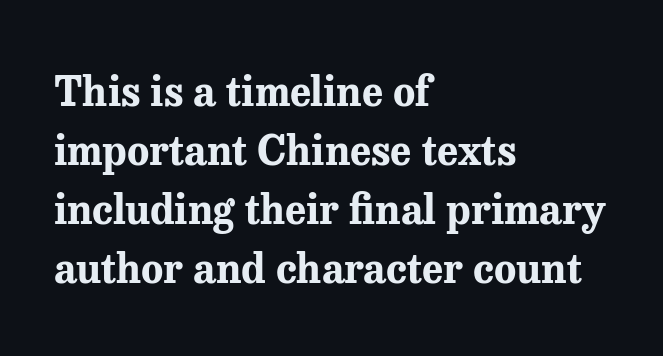
Q: Is the text bold? A: Yes.
Q: Is the text italic (slanted)? A: No, it is upright.
Q: Is the typeface a serif or a sans-serif typeface? A: Serif.
Q: Is the text underlined? A: No.
Q: How is the paragraph aligned? A: Left-aligned.
Q: Is the spacing between letters normal or unusually wide? A: Normal.
Q: Is the spacing between lines tight, normal or loose? A: Normal.
Q: Width (condensed, normal, or wide)? A: Normal.
Q: Stroke contrast? A: Medium.
Q: x-height? A: Medium.
Q: Monospaced? A: No.
